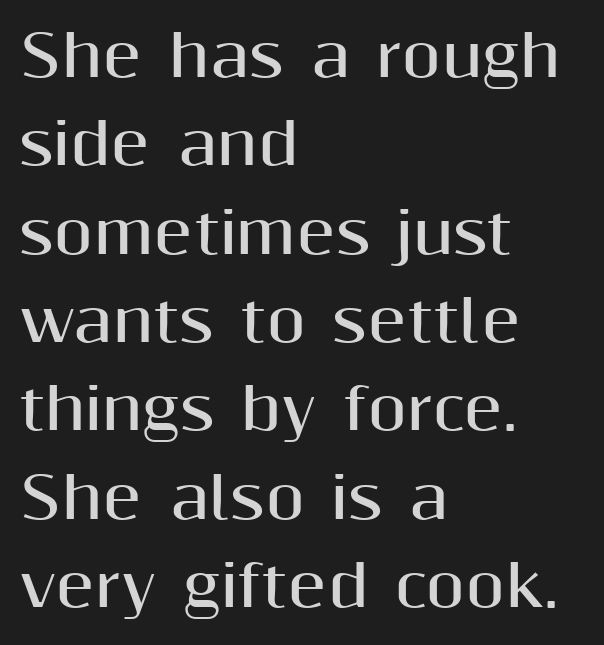
{"serif": "no", "italic": "no", "bold": "yes", "weight": "bold", "width": "normal", "stroke_contrast": "medium", "x_height": "medium", "monospaced": "no", "underline": "no", "align": "left", "line_spacing": "normal", "line_spacing_ratio": 1.55, "letter_spacing": "normal", "letter_spacing_em": 0.0, "glyph_px": 57}
